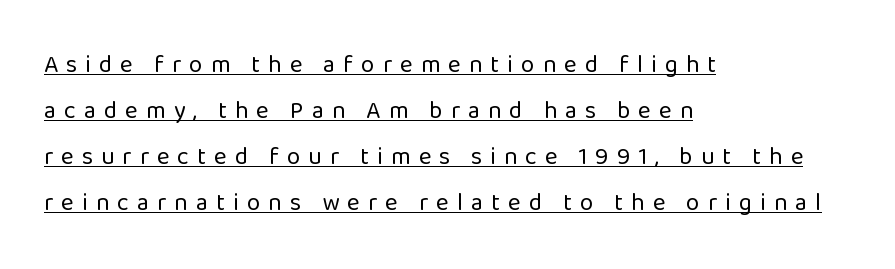
The image shows 24 px text type, upright; set left-aligned, loose line spacing (1.91x), unusually wide letter spacing (+0.34 em), underlined.
